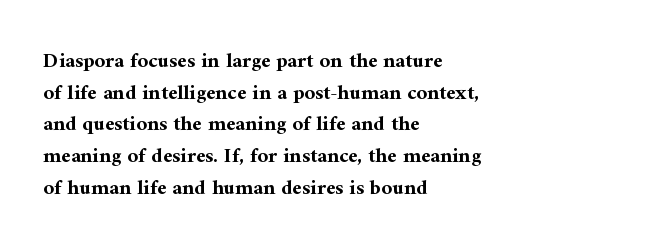
The image shows 21 px bold type, upright; set left-aligned, normal line spacing (1.51x), normal letter spacing, not underlined.
